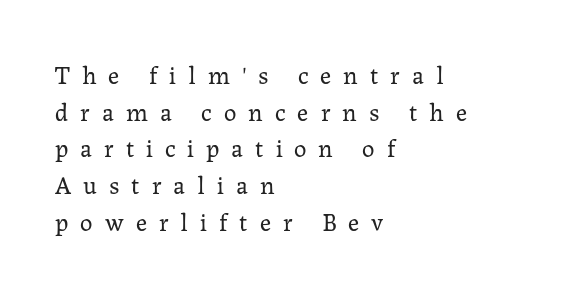
The image shows 25 px text type, upright; set left-aligned, normal line spacing (1.47x), unusually wide letter spacing (+0.48 em), not underlined.
